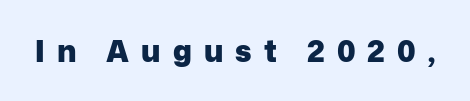
The image shows 30 px heavy sans-serif type, upright; set unusually wide letter spacing (+0.4 em), not underlined; low stroke contrast and a medium x-height.
